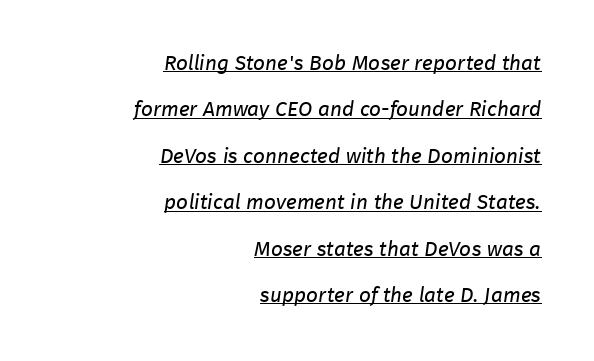
Q: Is the text bold? A: No.
Q: Is the text underlined? A: Yes.
Q: How is the paragraph aligned? A: Right-aligned.
Q: Is the spacing between letters normal or unusually wide? A: Normal.
Q: Is the spacing between lines tight, normal or loose? A: Loose.
